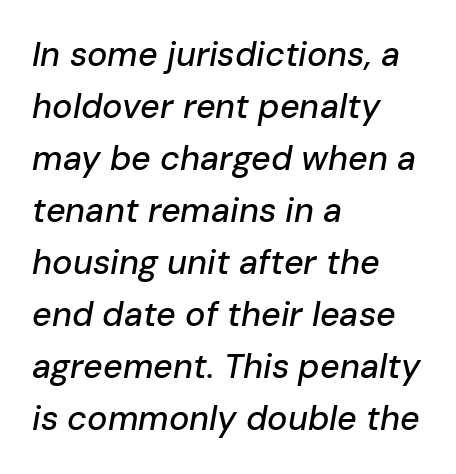
{"italic": "yes", "lean": "right", "slant_degrees": 10, "width": "normal", "stroke_contrast": "low", "x_height": "medium", "monospaced": "no", "underline": "no", "align": "left", "line_spacing": "normal", "line_spacing_ratio": 1.53, "letter_spacing": "normal", "letter_spacing_em": 0.0, "glyph_px": 34}
